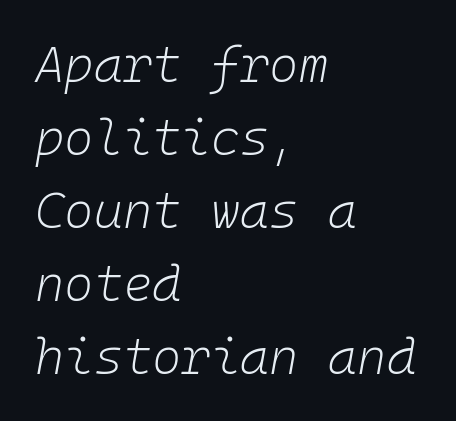
The image shows 50 px light type, italic (leaning right), monospaced; set left-aligned, normal line spacing (1.46x), normal letter spacing, not underlined; low stroke contrast and a medium x-height.
